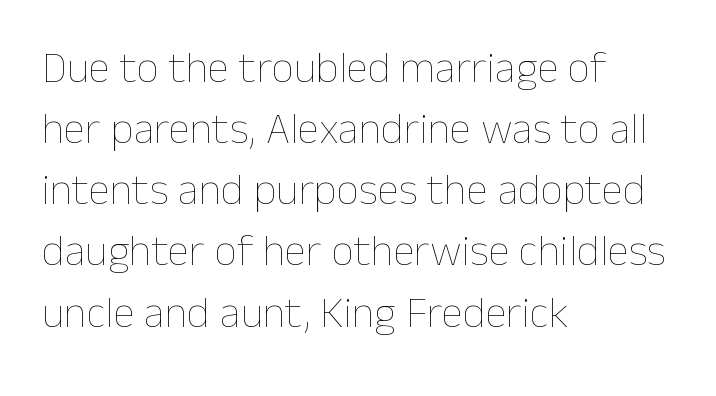
The tracking reads as untouched default to a designer's eye. Vertical strokes here are truly vertical. Think of a printed novel: that variable character pitch is what you see here. A light-to-regular cut is what we see here.
